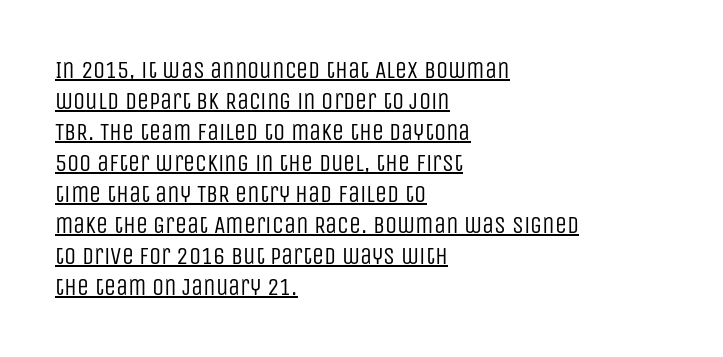
The image shows 24 px text type, upright; set left-aligned, normal line spacing (1.29x), normal letter spacing, underlined.
